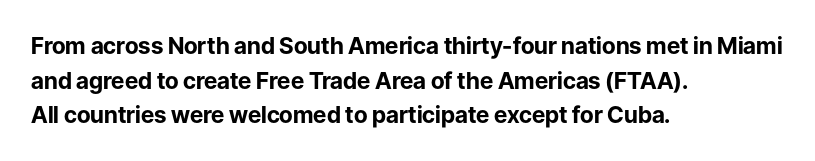
The image shows 23 px bold type, upright; set left-aligned, normal line spacing (1.51x), normal letter spacing, not underlined.
